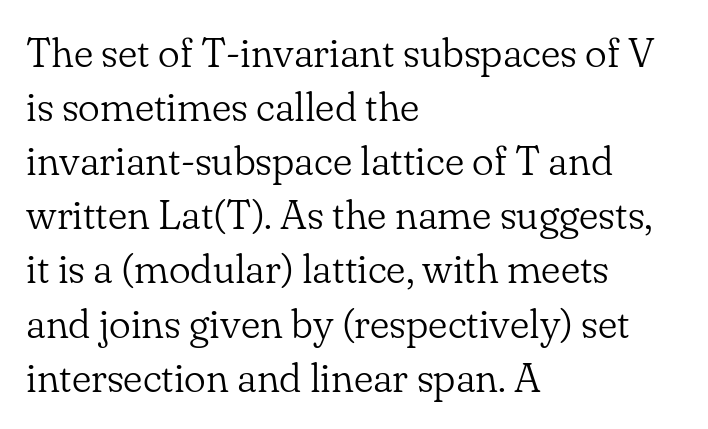
Q: Is the text bold? A: No.
Q: Is the text italic (slanted)? A: No, it is upright.
Q: Is the typeface a serif or a sans-serif typeface? A: Serif.
Q: Is the text underlined? A: No.
Q: How is the paragraph aligned? A: Left-aligned.
Q: Is the spacing between letters normal or unusually wide? A: Normal.
Q: Is the spacing between lines tight, normal or loose? A: Normal.
Q: Width (condensed, normal, or wide)? A: Normal.
Q: Stroke contrast? A: Low.
Q: x-height? A: Small.
Q: Monospaced? A: No.
